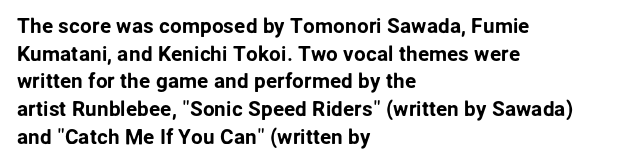
The image shows 21 px text type, upright; set left-aligned, normal line spacing (1.32x), normal letter spacing, not underlined.
